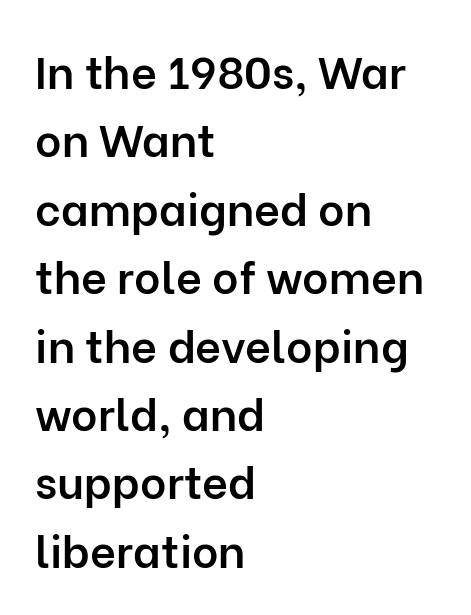
{"serif": "no", "italic": "no", "bold": "semi", "weight": "semibold", "width": "normal", "stroke_contrast": "low", "x_height": "medium", "monospaced": "no", "underline": "no", "align": "left", "line_spacing": "normal", "line_spacing_ratio": 1.52, "letter_spacing": "normal", "letter_spacing_em": 0.0, "glyph_px": 45}
